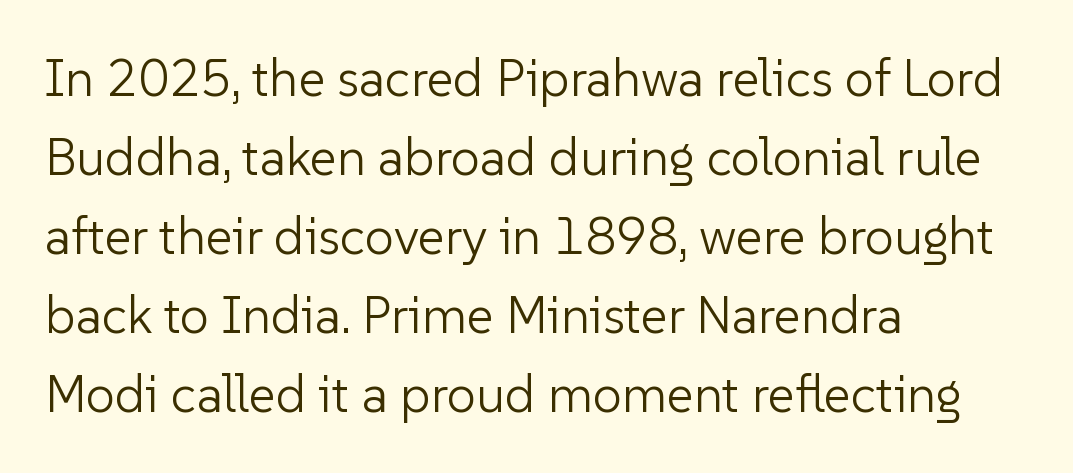
Descender tails drop into unmarked territory. The strokes carry an ordinary text weight at most. The letters advance in unequal steps, a hallmark of proportional type. Leading: standard. The type is set solid horizontally, with unmodified tracking.
